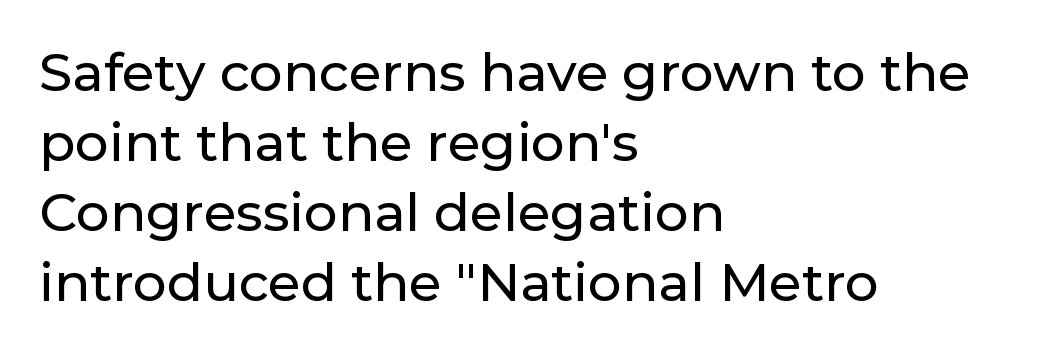
The passage is arranged the way most books set body copy — flush left. This sample uses plain, unmodified letter spacing. Think of a printed novel: that variable character pitch is what you see here. Quick note: not italic, upright. Nothing sits at the stroke ends, so this counts as sans-serif.
